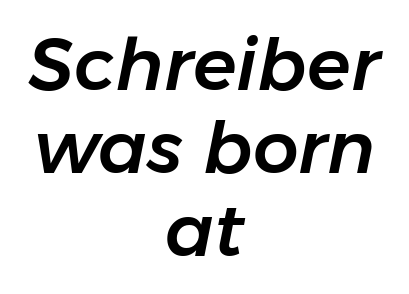
The image shows 72 px text type, italic (leaning right); set centered, tight line spacing (1.15x), normal letter spacing, not underlined; low stroke contrast and a medium x-height.
